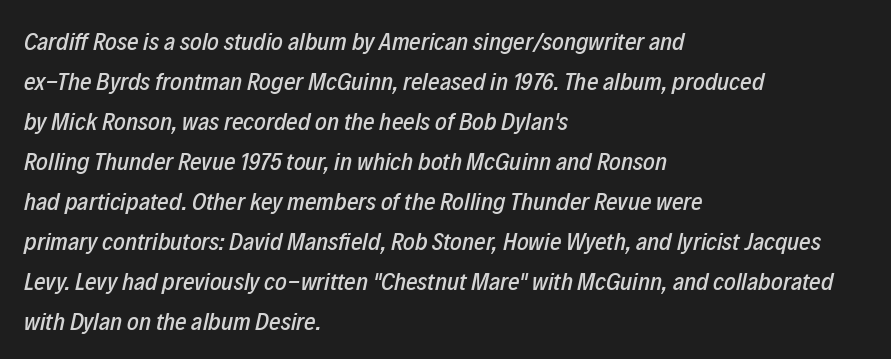
{"italic": "yes", "lean": "right", "slant_degrees": 12, "underline": "no", "align": "left", "line_spacing": "normal", "line_spacing_ratio": 1.6, "letter_spacing": "normal", "letter_spacing_em": 0.0, "glyph_px": 25}
